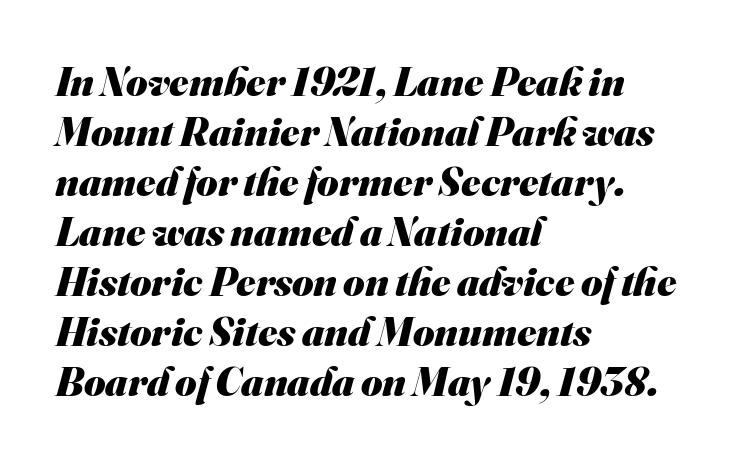
Observe the absence of serifs on each vertical stroke in this sample. No extra tracking has been applied to these lines. The passage shown is typed in a proportional face where columns would drift. Anything drawn beneath the words? Only blank space.
